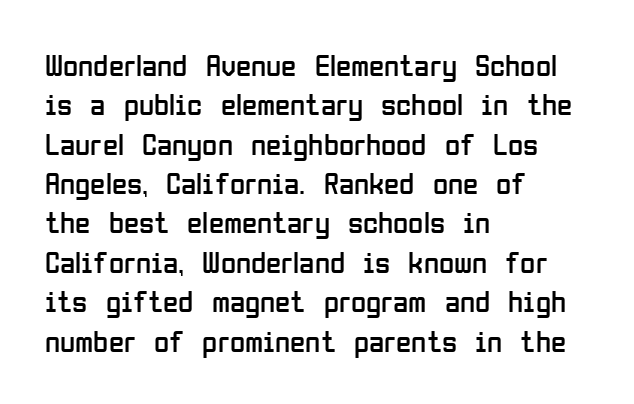
The gaps between neighbouring characters are ordinary and unremarkable. Descenders hang freely into open space. Is there much room between lines? A standard amount, neither cramped nor airy. Think of a printed novel: that variable character pitch is what you see here. Stroke terminals: plain, sans-serif.
